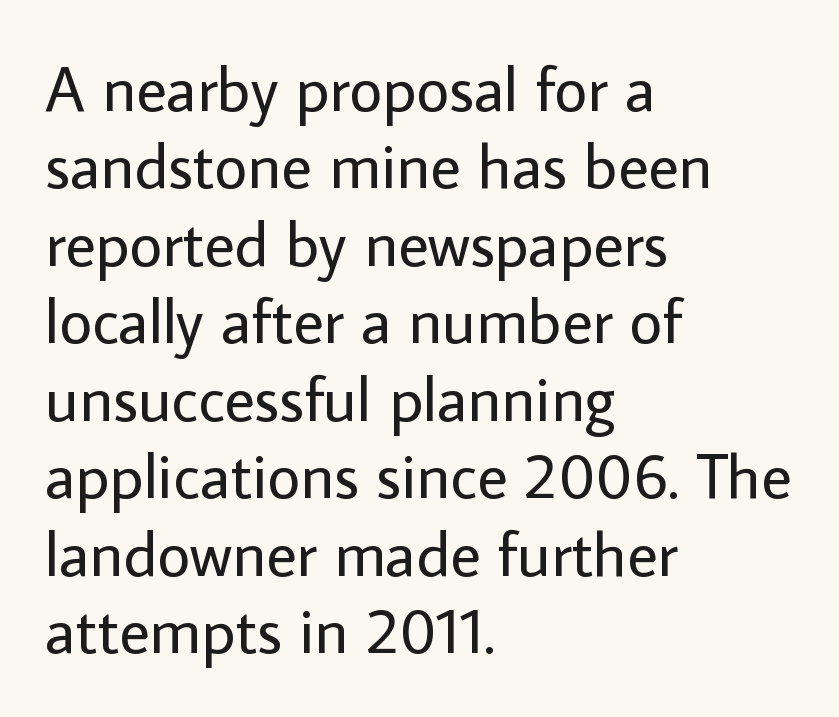
The image shows 64 px regular-weight sans-serif type, upright; set left-aligned, line spacing 1.21x, normal letter spacing, not underlined; low stroke contrast and a medium x-height.
